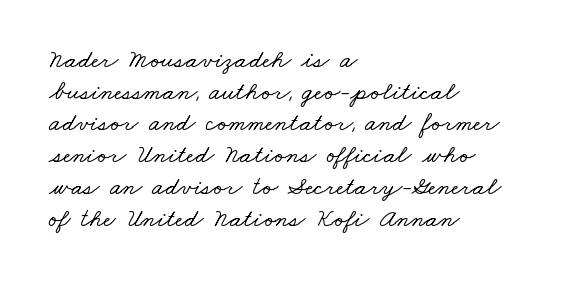
{"underline": "no", "align": "left", "line_spacing_ratio": 1.22, "letter_spacing": "normal", "letter_spacing_em": 0.0, "glyph_px": 26}
